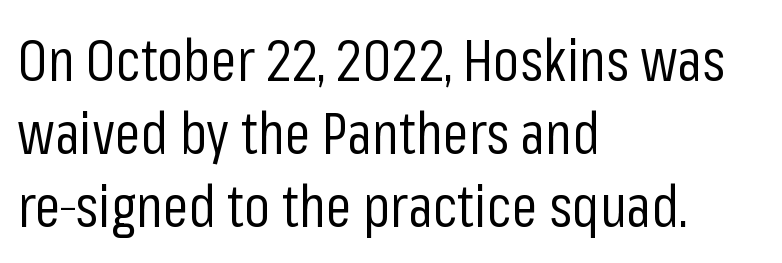
{"serif": "no", "italic": "no", "bold": "no", "weight": "regular", "width": "condensed", "stroke_contrast": "low", "x_height": "medium", "monospaced": "no", "underline": "no", "align": "left", "line_spacing": "normal", "line_spacing_ratio": 1.26, "letter_spacing": "normal", "letter_spacing_em": 0.0, "glyph_px": 58}
